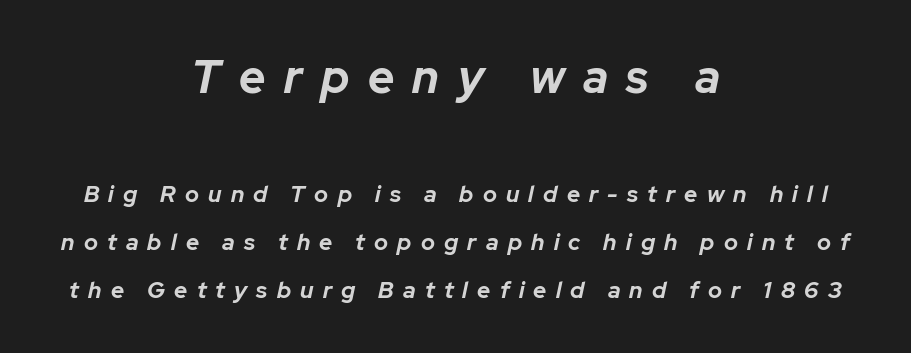
{"italic": "yes", "lean": "right", "slant_degrees": 12, "bold": "yes", "weight": "bold", "width": "normal", "stroke_contrast": "low", "x_height": "medium", "monospaced": "no", "underline": "no", "align": "center", "line_spacing": "loose", "line_spacing_ratio": 2.08, "letter_spacing": "wide", "letter_spacing_em": 0.4, "larger_block": "first", "size_ratio": 2.0, "glyph_px": 46}
